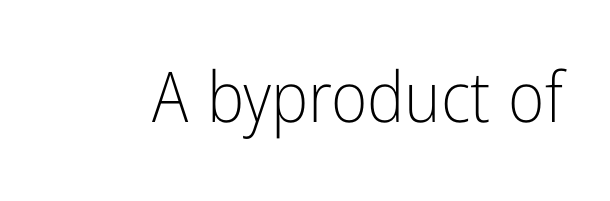
Q: Is the text bold? A: No.
Q: Is the text italic (slanted)? A: No, it is upright.
Q: Is the typeface a serif or a sans-serif typeface? A: Sans-serif.
Q: Is the text underlined? A: No.
Q: Is the spacing between letters normal or unusually wide? A: Normal.
Q: Width (condensed, normal, or wide)? A: Condensed.
Q: Stroke contrast? A: Low.
Q: x-height? A: Medium.
Q: Monospaced? A: No.
